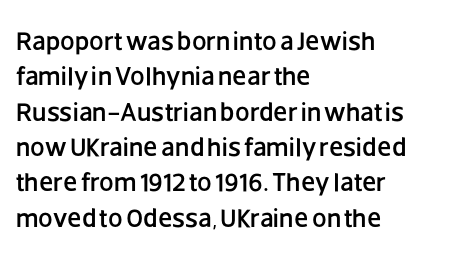
Q: Is the text italic (slanted)? A: No, it is upright.
Q: Is the text underlined? A: No.
Q: How is the paragraph aligned? A: Left-aligned.
Q: Is the spacing between letters normal or unusually wide? A: Normal.
Q: Is the spacing between lines tight, normal or loose? A: Normal.
